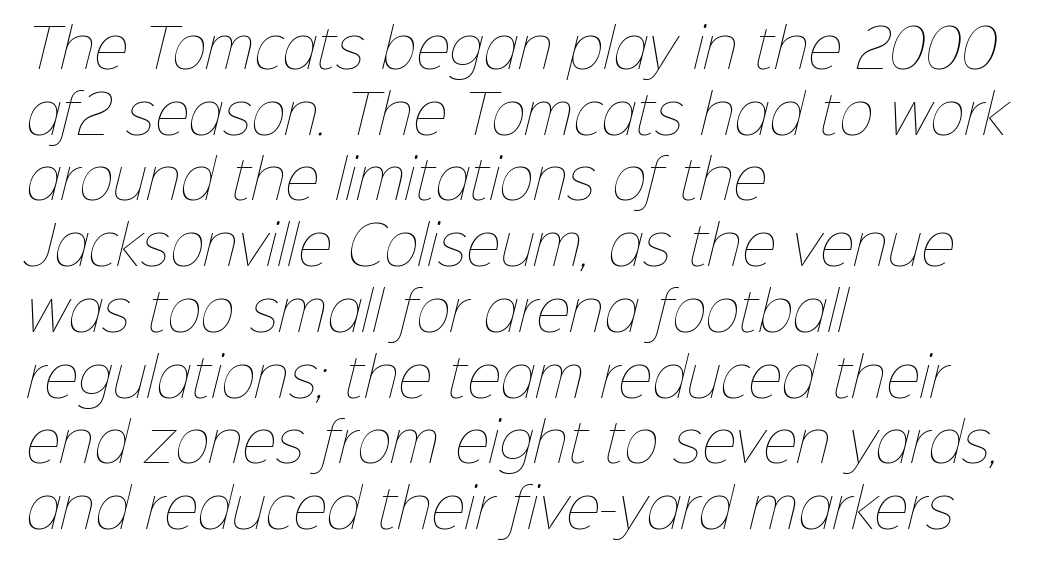
Q: Is the text bold? A: No.
Q: Is the text underlined? A: No.
Q: How is the paragraph aligned? A: Left-aligned.
Q: Is the spacing between letters normal or unusually wide? A: Normal.
Q: Width (condensed, normal, or wide)? A: Normal.
Q: Stroke contrast? A: Low.
Q: x-height? A: Medium.
Q: Monospaced? A: No.
